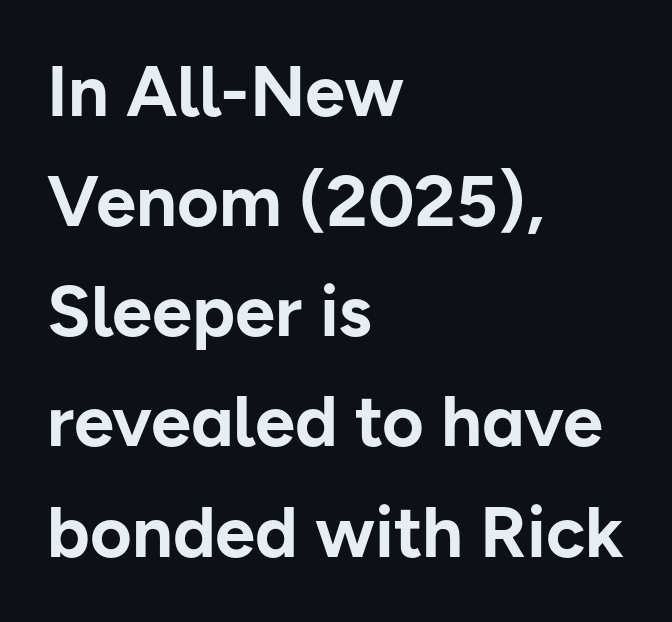
{"serif": "no", "italic": "no", "bold": "yes", "weight": "bold", "width": "normal", "stroke_contrast": "low", "x_height": "medium", "monospaced": "no", "underline": "no", "align": "left", "line_spacing": "normal", "line_spacing_ratio": 1.53, "letter_spacing": "normal", "letter_spacing_em": 0.0, "glyph_px": 72}
